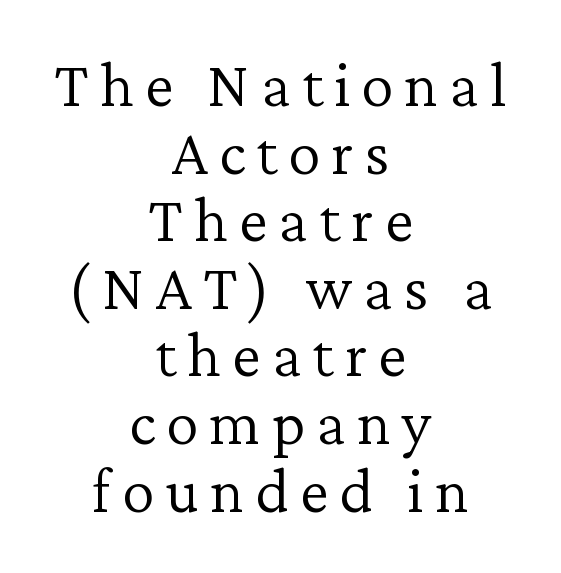
{"serif": "yes", "italic": "no", "bold": "no", "weight": "light", "width": "normal", "stroke_contrast": "low", "x_height": "medium", "monospaced": "no", "underline": "no", "align": "center", "line_spacing": "tight", "line_spacing_ratio": 1.04, "glyph_px": 65}
